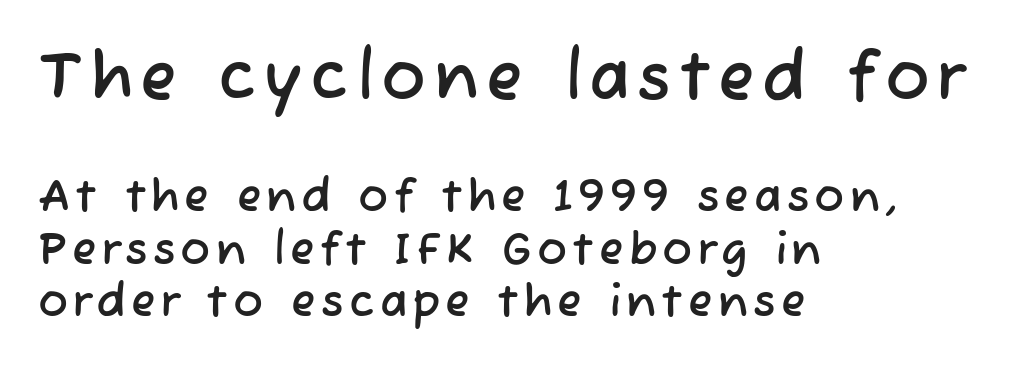
Nobody drew a line under any word here. Teacher's note: observe the even left margin — that is flush-left alignment. You can tell from the bare stems that sans-serif type was used. Here the first block reads like a headline and the second like body copy.
